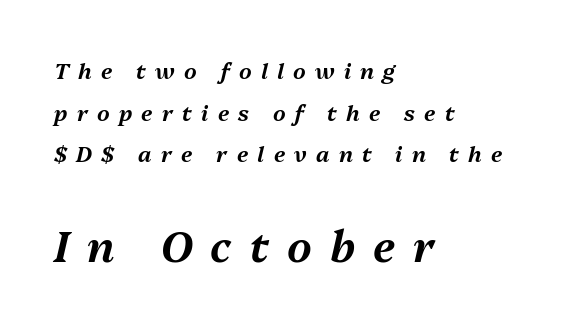
It's the slanting kind of type. Proportional: the letters do not fall into vertical columns. No word sits above an underline. Bigger letters appear in the bottom chunk; the top chunk is reduced.
